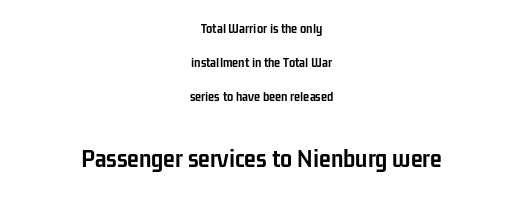
Q: Is the text bold? A: Yes.
Q: Is the text italic (slanted)? A: No, it is upright.
Q: Is the text underlined? A: No.
Q: How is the paragraph aligned? A: Centered.
Q: Is the spacing between letters normal or unusually wide? A: Normal.
Q: Is the spacing between lines tight, normal or loose? A: Loose.
Q: Which block of text is set in a larger size, the first (top) or the second (bottom)? A: The second (bottom) one.
